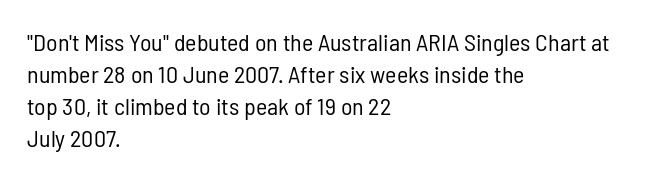
Q: Is the text bold? A: No.
Q: Is the text italic (slanted)? A: No, it is upright.
Q: Is the text underlined? A: No.
Q: How is the paragraph aligned? A: Left-aligned.
Q: Is the spacing between letters normal or unusually wide? A: Normal.
Q: Is the spacing between lines tight, normal or loose? A: Normal.
